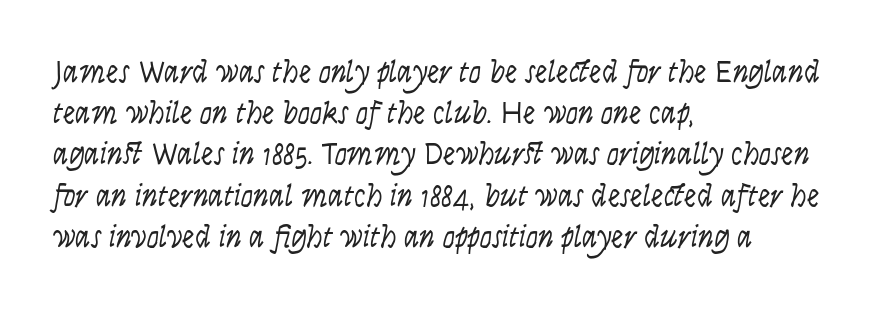
The image shows 31 px light, condensed sans-serif type; set left-aligned, normal line spacing (1.33x), normal letter spacing, not underlined; low stroke contrast and a large x-height.
